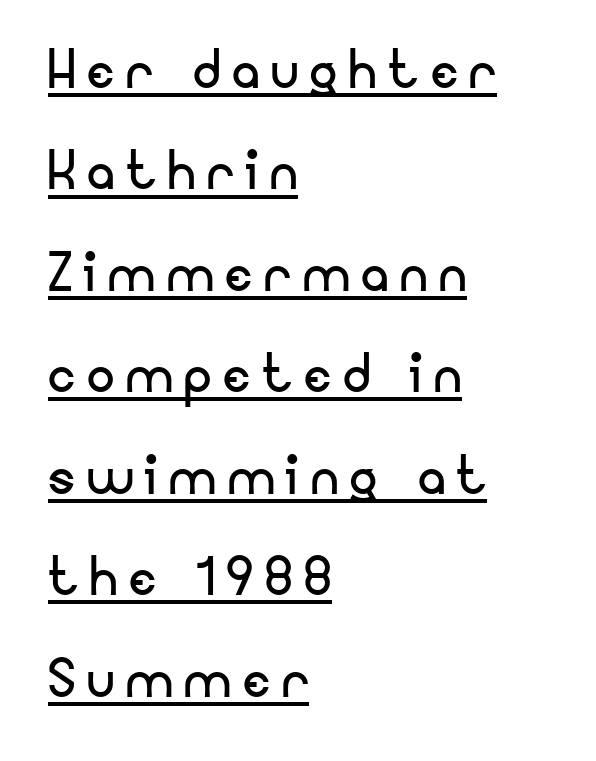
The image shows 69 px regular-weight sans-serif type, upright; set left-aligned, normal line spacing (1.47x), underlined; low stroke contrast and a small x-height.
